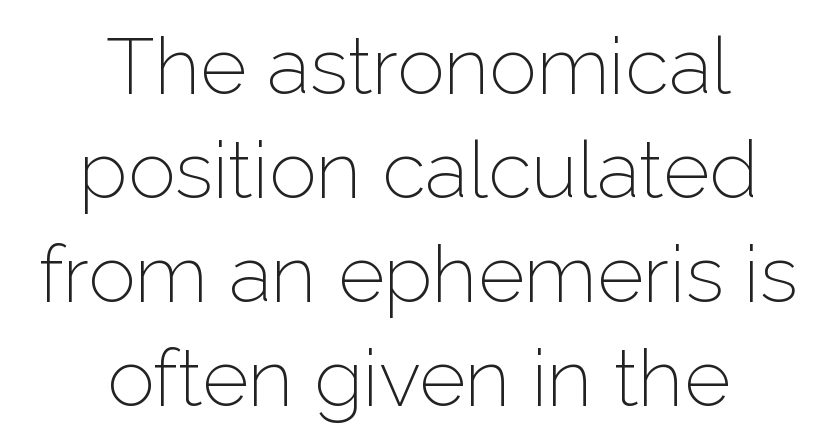
{"serif": "no", "italic": "no", "bold": "no", "weight": "light", "width": "normal", "stroke_contrast": "low", "x_height": "medium", "monospaced": "no", "underline": "no", "align": "center", "line_spacing": "normal", "line_spacing_ratio": 1.3, "letter_spacing": "normal", "letter_spacing_em": 0.0, "glyph_px": 80}
